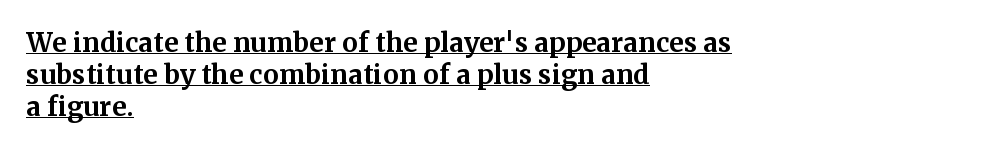
Q: Is the text bold? A: Yes.
Q: Is the text italic (slanted)? A: No, it is upright.
Q: Is the text underlined? A: Yes.
Q: How is the paragraph aligned? A: Left-aligned.
Q: Is the spacing between letters normal or unusually wide? A: Normal.
